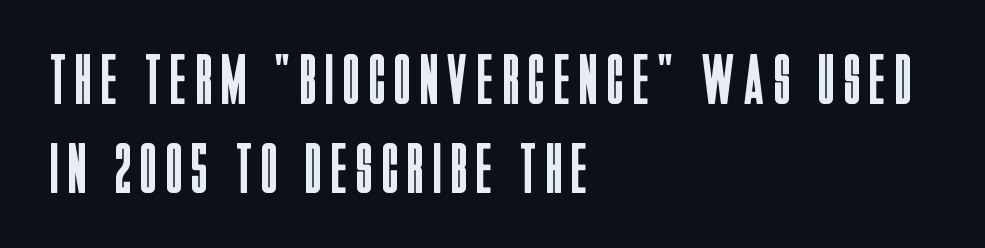
{"serif": "no", "italic": "no", "bold": "no", "weight": "regular", "width": "condensed", "stroke_contrast": "low", "x_height": "large", "monospaced": "no", "underline": "no", "align": "left", "line_spacing": "normal", "line_spacing_ratio": 1.25, "glyph_px": 71}
